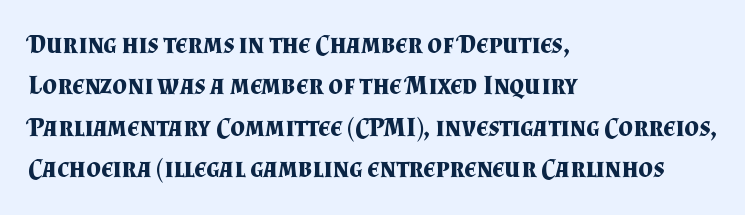
{"italic": "no", "bold": "yes", "underline": "no", "align": "left", "line_spacing": "normal", "line_spacing_ratio": 1.59, "letter_spacing": "normal", "letter_spacing_em": 0.0, "glyph_px": 26}
